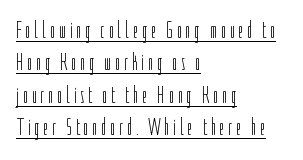
The image shows 24 px text type, upright; set left-aligned, normal line spacing (1.35x), underlined.
